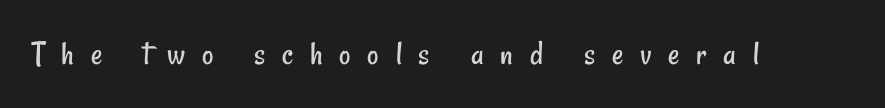
{"serif": "no", "bold": "no", "weight": "regular", "width": "condensed", "stroke_contrast": "low", "x_height": "small", "monospaced": "no", "underline": "no", "letter_spacing": "wide", "letter_spacing_em": 0.48, "glyph_px": 35}
